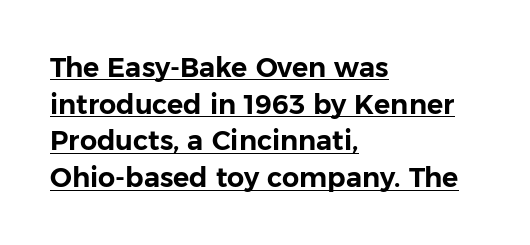
The image shows 27 px text type, upright; set left-aligned, normal line spacing (1.36x), normal letter spacing, underlined.
